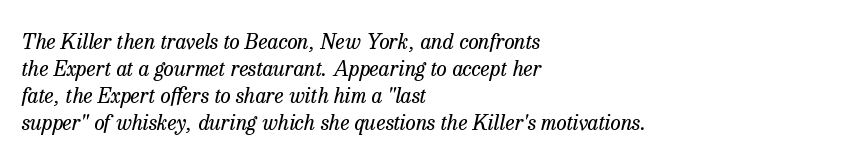
{"italic": "yes", "lean": "right", "slant_degrees": 13, "bold": "no", "underline": "no", "align": "left", "line_spacing": "normal", "line_spacing_ratio": 1.28, "letter_spacing": "normal", "letter_spacing_em": 0.0, "glyph_px": 21}
